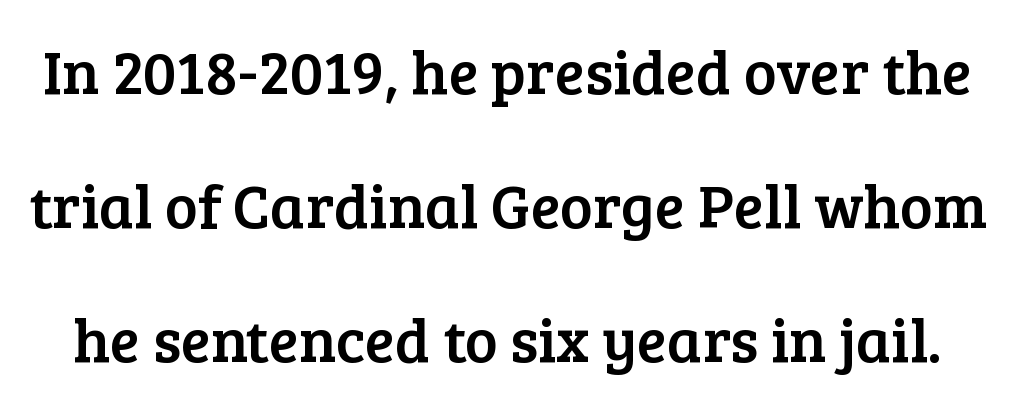
These lines are rendered in a variable-pitch font. In terms of posture, this sample is upright. Each word holds together tightly as a unit, with standard inter-letter gaps. Glance below the letters and you will spot only blank space. In terms of letterform style, serifs are clearly present. Horizontal bands of white between lines are thick stripes.
